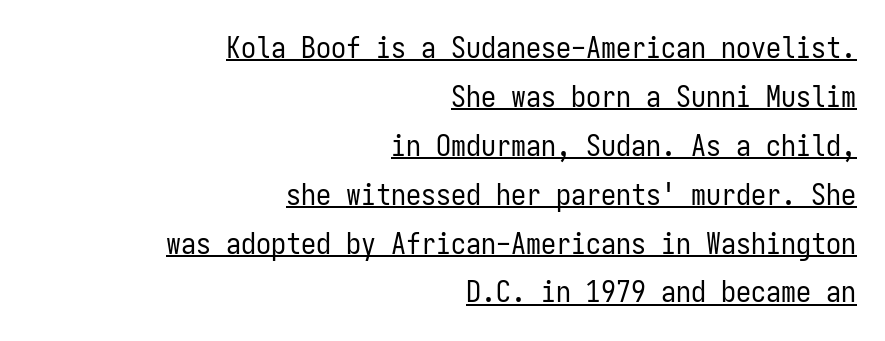
Words appear dense and cohesive because spacing is normal. Check the space under the baseline: a stroke is drawn there. No heavy texture on the line: the type isn't bold. Note: no serifs on the glyphs.
